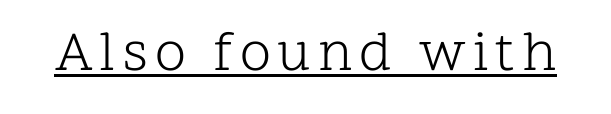
The image shows 56 px light serif type, upright; set underlined; low stroke contrast and a medium x-height.
